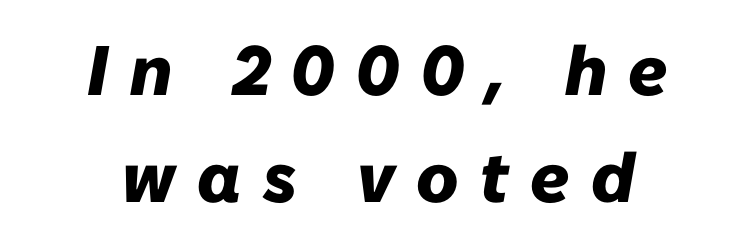
{"italic": "yes", "lean": "right", "slant_degrees": 10, "bold": "yes", "weight": "heavy", "width": "normal", "stroke_contrast": "low", "x_height": "medium", "monospaced": "no", "underline": "no", "align": "center", "line_spacing": "normal", "line_spacing_ratio": 1.53, "letter_spacing": "wide", "letter_spacing_em": 0.31, "glyph_px": 70}
